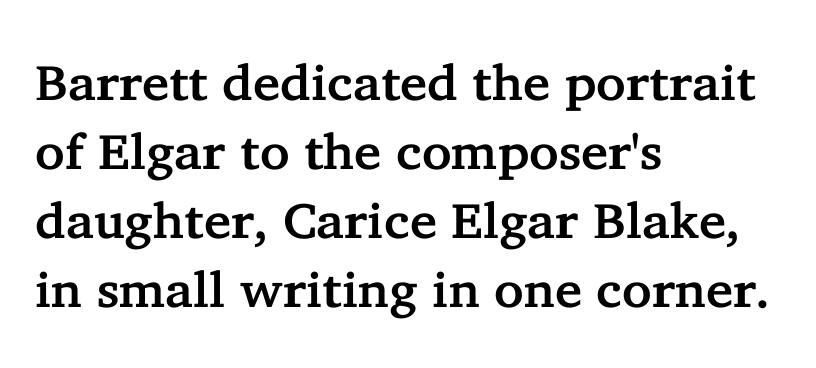
Looks like regular typesetting: each glyph gets only the width it needs. The lines sit at an ordinary, default distance from one another. Rule under the text: the space is simply empty. These lines are composed in type with serifs. Nothing unusual about the tracking: characters are spaced as the font intends. Does the lettering tilt? It doesn't — this is upright.
